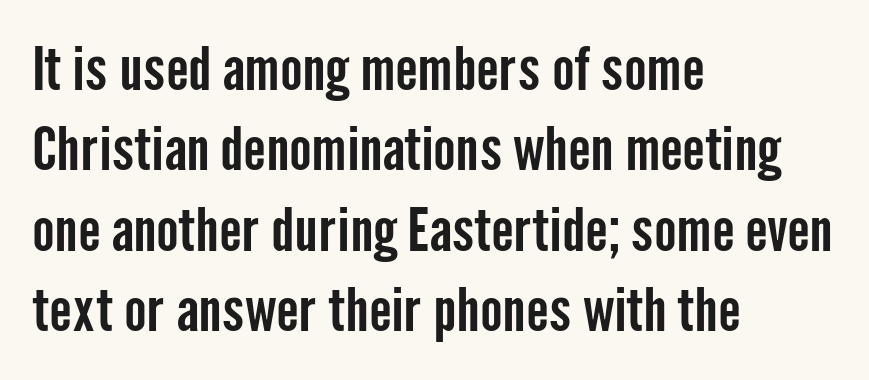
Here the designer chose a conventional face with non-uniform glyph widths. Examine the stroke ends and you'll find no serifs. Italic? Not at all — the glyphs are vertical. The compositor pushed each line to the left boundary. Standard letterfit; no display-style spreading of the glyphs.
